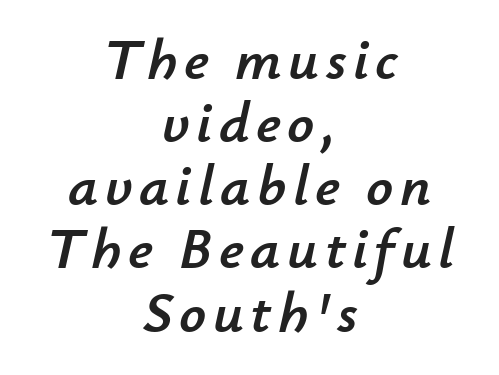
The image shows 59 px text type, italic (leaning right); set centered, tight line spacing (1.07x), not underlined; low stroke contrast and a small x-height.
